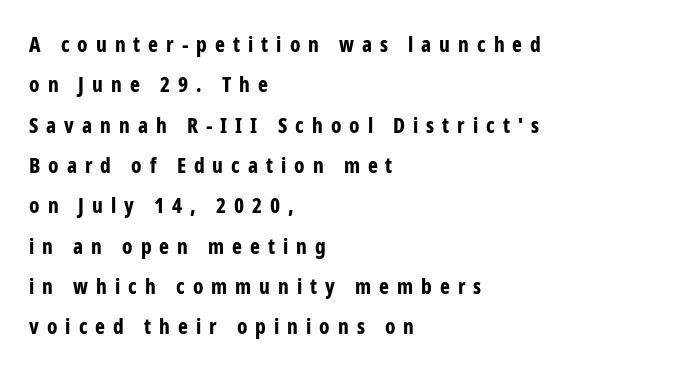
This sample trades compactness for vertical openness between lines. This is the regular roman posture of the typeface. Horizontally, the lines are justified to the leading edge only. Thick stems and heavy bowls — unmistakably bold.
